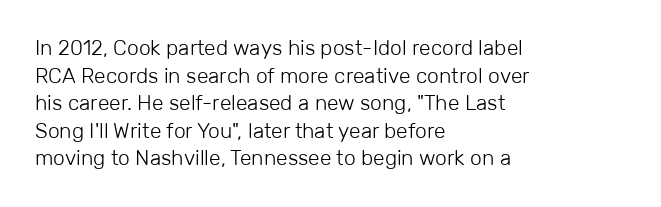
The image shows 21 px text type, upright; set left-aligned, normal line spacing (1.31x), normal letter spacing, not underlined.
